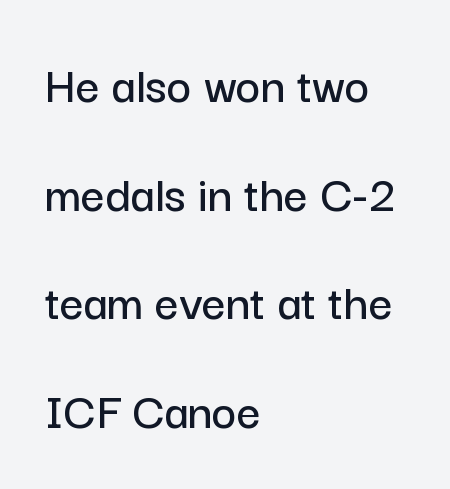
The image shows 53 px sans-serif type, upright; set left-aligned, loose line spacing (2.05x), normal letter spacing, not underlined; low stroke contrast and a medium x-height.
